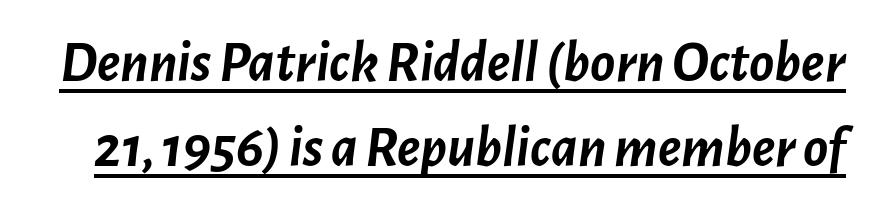
The image shows 58 px semibold type, italic (leaning right); set normal line spacing (1.47x), normal letter spacing, underlined; low stroke contrast and a medium x-height.
